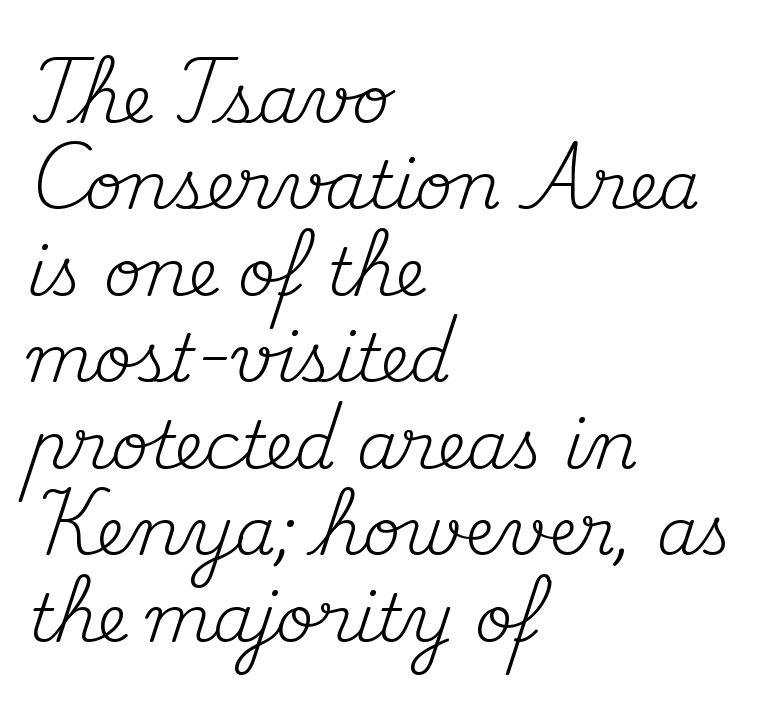
Q: Is the text bold? A: No.
Q: Is the text italic (slanted)? A: Yes.
Q: Is the typeface a serif or a sans-serif typeface? A: Serif.
Q: Is the text underlined? A: No.
Q: How is the paragraph aligned? A: Left-aligned.
Q: Is the spacing between letters normal or unusually wide? A: Normal.
Q: Is the spacing between lines tight, normal or loose? A: Normal.
Q: Width (condensed, normal, or wide)? A: Normal.
Q: Stroke contrast? A: Medium.
Q: x-height? A: Small.
Q: Monospaced? A: No.
